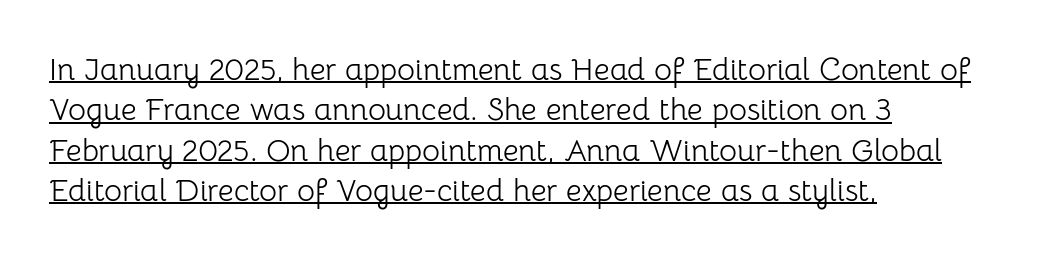
Q: Is the text bold? A: No.
Q: Is the text italic (slanted)? A: No, it is upright.
Q: Is the typeface a serif or a sans-serif typeface? A: Sans-serif.
Q: Is the text underlined? A: Yes.
Q: How is the paragraph aligned? A: Left-aligned.
Q: Is the spacing between letters normal or unusually wide? A: Normal.
Q: Is the spacing between lines tight, normal or loose? A: Normal.
Q: Width (condensed, normal, or wide)? A: Normal.
Q: Stroke contrast? A: Low.
Q: x-height? A: Medium.
Q: Monospaced? A: No.
